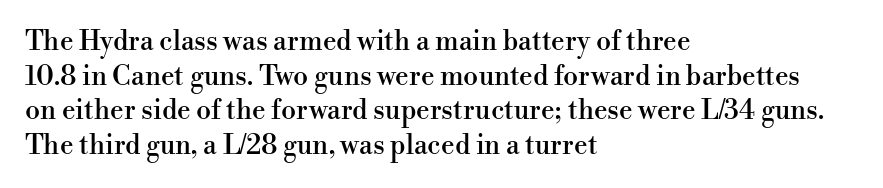
You could call the tracking neutral — neither tight nor loose. Interline gaps are of average width in this sample. The zone under the glyphs is completely vacant. A classic flush-left, rag-right setting is used for this passage. Style check: upright.
